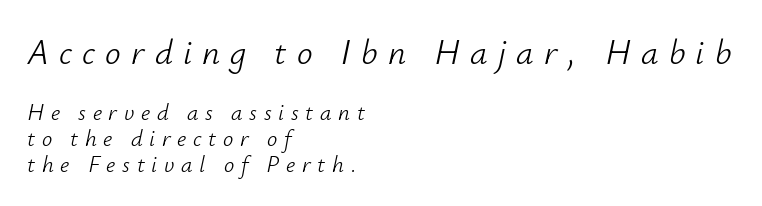
{"italic": "yes", "lean": "right", "slant_degrees": 12, "bold": "no", "weight": "light", "width": "normal", "stroke_contrast": "low", "x_height": "small", "monospaced": "no", "underline": "no", "align": "left", "line_spacing": "tight", "line_spacing_ratio": 1.13, "letter_spacing": "wide", "letter_spacing_em": 0.29, "larger_block": "first", "size_ratio": 1.52, "glyph_px": 35}
